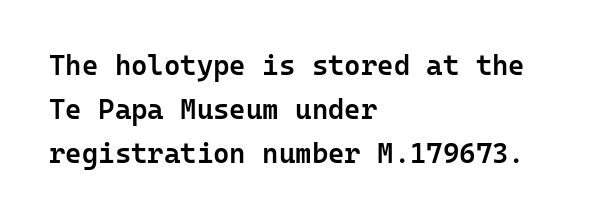
Interline gaps are of average width in this sample. Vertical strokes here are truly vertical. Examine the stroke ends and you'll find no serifs. Standard letterfit; no display-style spreading of the glyphs. Fixed-width glyphs throughout — classic coding-font behaviour.
